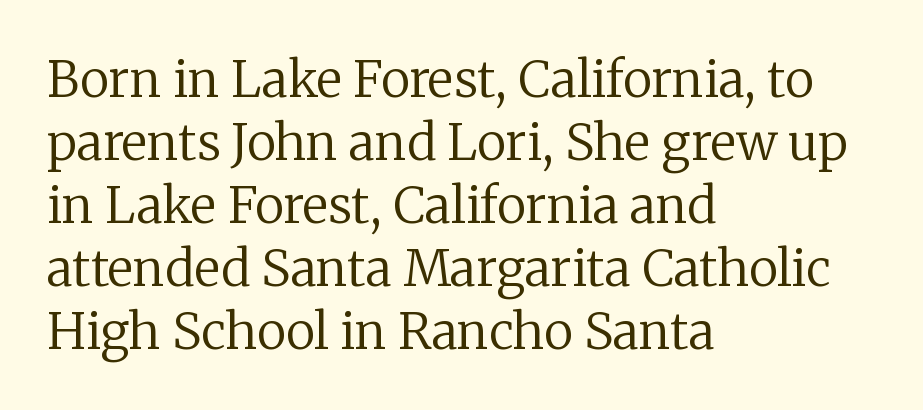
Q: Is the text bold? A: No.
Q: Is the text italic (slanted)? A: No, it is upright.
Q: Is the typeface a serif or a sans-serif typeface? A: Serif.
Q: Is the text underlined? A: No.
Q: How is the paragraph aligned? A: Left-aligned.
Q: Is the spacing between letters normal or unusually wide? A: Normal.
Q: Is the spacing between lines tight, normal or loose? A: Normal.
Q: Width (condensed, normal, or wide)? A: Normal.
Q: Stroke contrast? A: Low.
Q: x-height? A: Medium.
Q: Monospaced? A: No.
